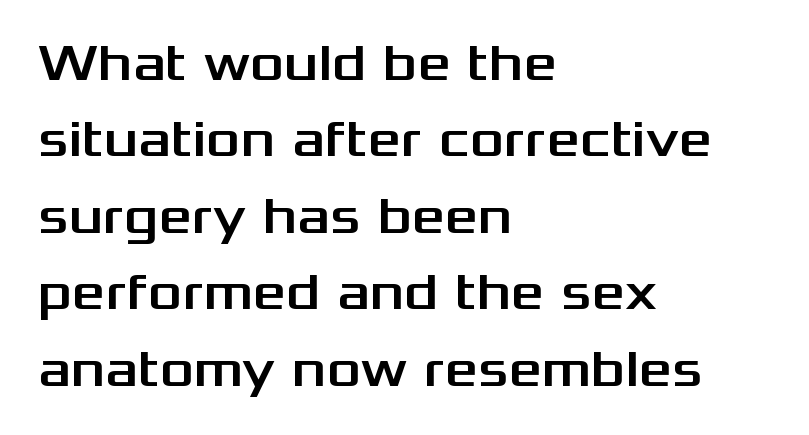
Q: Is the text italic (slanted)? A: No, it is upright.
Q: Is the typeface a serif or a sans-serif typeface? A: Sans-serif.
Q: Is the text underlined? A: No.
Q: How is the paragraph aligned? A: Left-aligned.
Q: Is the spacing between letters normal or unusually wide? A: Normal.
Q: Is the spacing between lines tight, normal or loose? A: Normal.
Q: Width (condensed, normal, or wide)? A: Wide.
Q: Stroke contrast? A: Medium.
Q: x-height? A: Medium.
Q: Monospaced? A: No.
